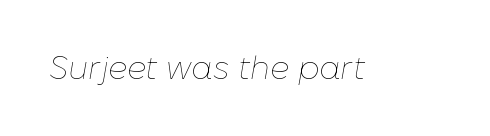
{"italic": "yes", "lean": "right", "slant_degrees": 10, "bold": "no", "weight": "thin", "width": "normal", "stroke_contrast": "low", "x_height": "medium", "monospaced": "no", "underline": "no", "letter_spacing": "normal", "letter_spacing_em": 0.0, "glyph_px": 32}
